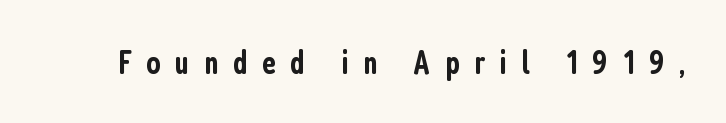
Q: Is the text bold? A: Semi-bold.
Q: Is the text italic (slanted)? A: No, it is upright.
Q: Is the typeface a serif or a sans-serif typeface? A: Sans-serif.
Q: Is the text underlined? A: No.
Q: Is the spacing between letters normal or unusually wide? A: Unusually wide.
Q: Width (condensed, normal, or wide)? A: Condensed.
Q: Stroke contrast? A: Low.
Q: x-height? A: Medium.
Q: Monospaced? A: No.
